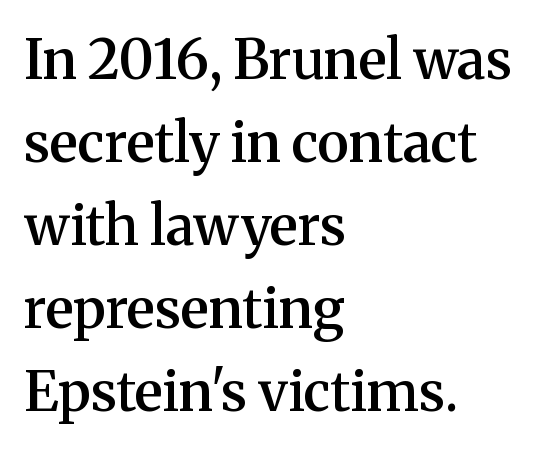
The image shows 55 px semibold serif type, upright; set left-aligned, normal line spacing (1.51x), normal letter spacing, not underlined; medium stroke contrast and a medium x-height.
